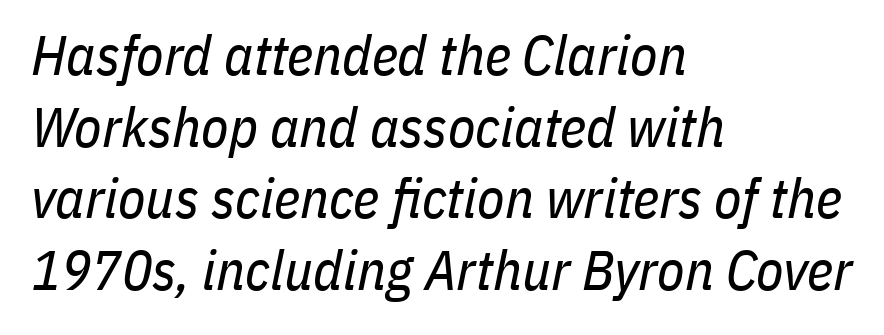
{"italic": "yes", "lean": "right", "slant_degrees": 11, "bold": "no", "weight": "regular", "width": "condensed", "stroke_contrast": "low", "x_height": "medium", "monospaced": "no", "underline": "no", "align": "left", "line_spacing": "normal", "line_spacing_ratio": 1.28, "letter_spacing": "normal", "letter_spacing_em": 0.0, "glyph_px": 56}
